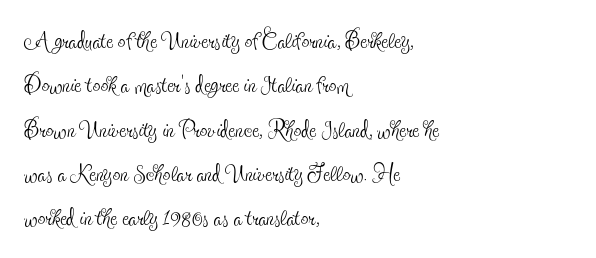
Think of a printed novel: that variable character pitch is what you see here. Are there feet on the stems? There are — it's a serif. What stands out about the letter spacing? Nothing — it is the standard amount. The line-height multiplier appears to be the usual default.
